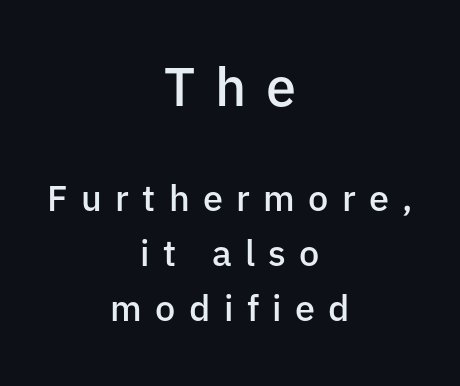
Q: Is the text bold? A: Semi-bold.
Q: Is the text italic (slanted)? A: No, it is upright.
Q: Is the typeface a serif or a sans-serif typeface? A: Sans-serif.
Q: Is the text underlined? A: No.
Q: How is the paragraph aligned? A: Centered.
Q: Is the spacing between letters normal or unusually wide? A: Unusually wide.
Q: Is the spacing between lines tight, normal or loose? A: Normal.
Q: Which block of text is set in a larger size, the first (top) or the second (bottom)? A: The first (top) one.
Q: Width (condensed, normal, or wide)? A: Normal.
Q: Stroke contrast? A: Low.
Q: x-height? A: Medium.
Q: Monospaced? A: No.
